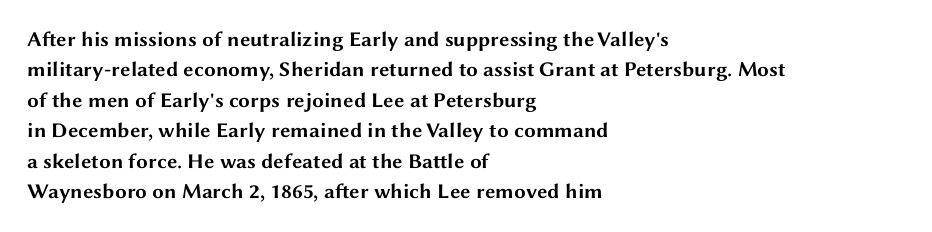
{"italic": "no", "bold": "yes", "underline": "no", "align": "left", "line_spacing": "normal", "line_spacing_ratio": 1.45, "letter_spacing": "normal", "letter_spacing_em": 0.0, "glyph_px": 21}
